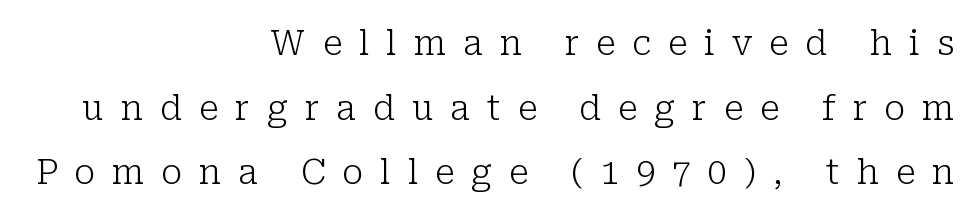
Q: Is the text bold? A: No.
Q: Is the text italic (slanted)? A: No, it is upright.
Q: Is the typeface a serif or a sans-serif typeface? A: Serif.
Q: Is the text underlined? A: No.
Q: How is the paragraph aligned? A: Right-aligned.
Q: Is the spacing between letters normal or unusually wide? A: Unusually wide.
Q: Is the spacing between lines tight, normal or loose? A: Loose.
Q: Width (condensed, normal, or wide)? A: Normal.
Q: Stroke contrast? A: Low.
Q: x-height? A: Medium.
Q: Monospaced? A: No.
